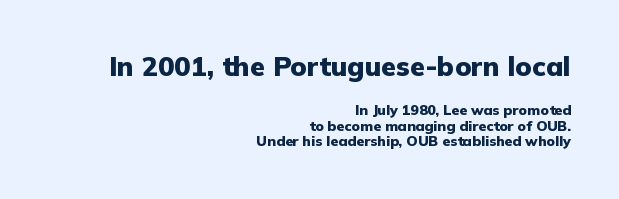
Is there much room between lines? No — they nearly touch. Honestly, there is no underline to notice here at all. Whoever set this made the first block the dominant, larger element. If you drew a ruler down the right edge, every line would touch it.
